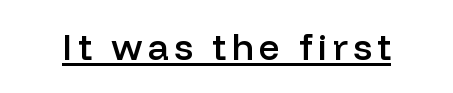
{"serif": "no", "italic": "no", "bold": "semi", "weight": "semibold", "width": "normal", "stroke_contrast": "low", "x_height": "medium", "monospaced": "no", "underline": "yes", "glyph_px": 37}
